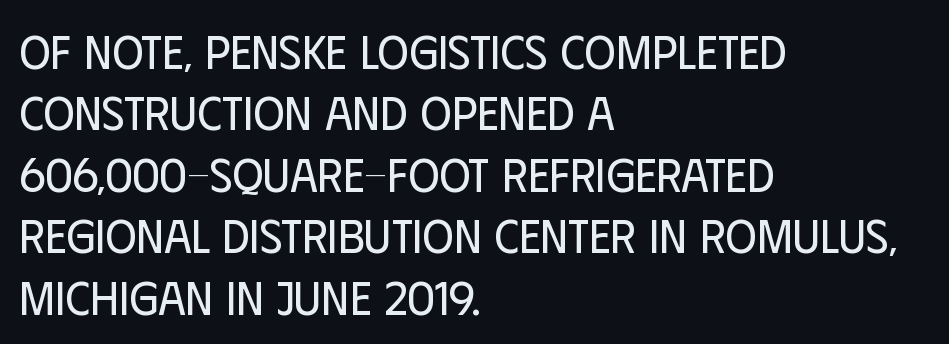
{"serif": "no", "italic": "no", "bold": "no", "weight": "regular", "width": "condensed", "stroke_contrast": "low", "x_height": "large", "monospaced": "no", "underline": "no", "align": "left", "line_spacing": "normal", "line_spacing_ratio": 1.28, "letter_spacing": "normal", "letter_spacing_em": 0.0, "glyph_px": 48}
